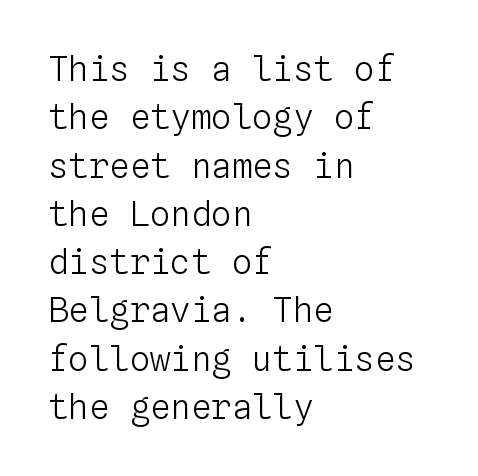
The image shows 34 px light type, upright, monospaced; set left-aligned, normal line spacing (1.42x), normal letter spacing, not underlined; low stroke contrast and a medium x-height.
